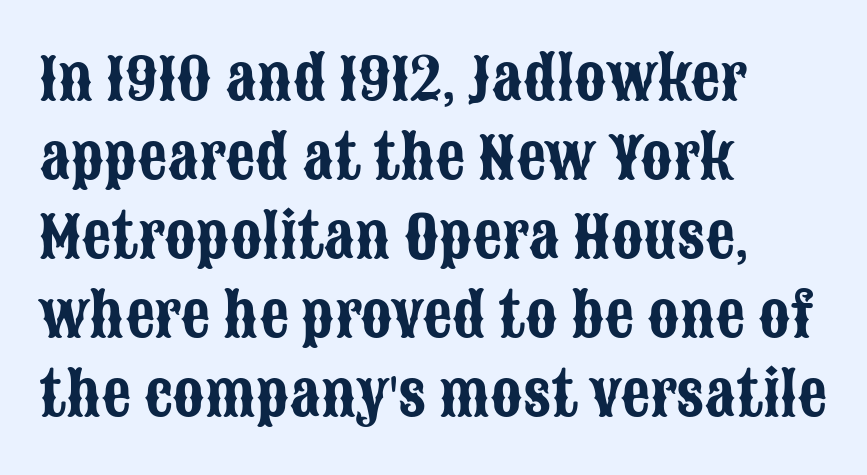
{"serif": "no", "italic": "no", "width": "condensed", "stroke_contrast": "low", "x_height": "large", "monospaced": "no", "underline": "no", "align": "left", "line_spacing": "normal", "line_spacing_ratio": 1.36, "letter_spacing": "normal", "letter_spacing_em": 0.0, "glyph_px": 58}
